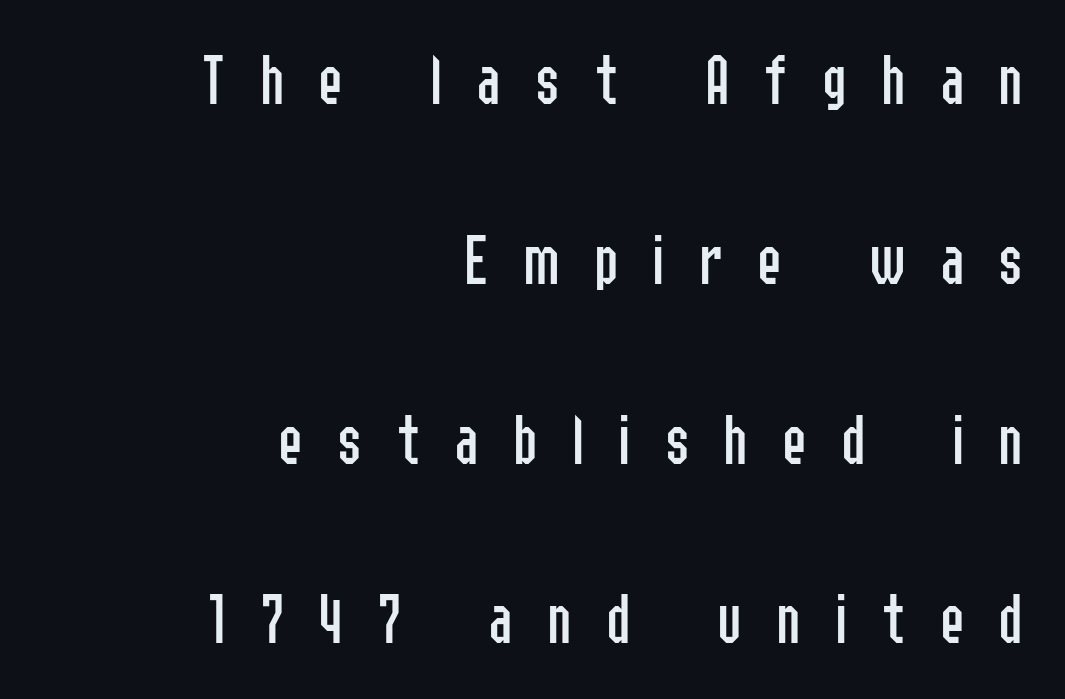
{"serif": "no", "italic": "no", "bold": "no", "weight": "regular", "width": "condensed", "stroke_contrast": "low", "x_height": "medium", "monospaced": "no", "underline": "no", "align": "right", "line_spacing": "loose", "line_spacing_ratio": 2.43, "letter_spacing": "wide", "letter_spacing_em": 0.46, "glyph_px": 74}
